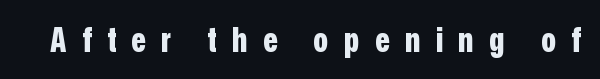
Q: Is the text bold? A: Yes.
Q: Is the text italic (slanted)? A: No, it is upright.
Q: Is the typeface a serif or a sans-serif typeface? A: Sans-serif.
Q: Is the text underlined? A: No.
Q: Is the spacing between letters normal or unusually wide? A: Unusually wide.
Q: Width (condensed, normal, or wide)? A: Condensed.
Q: Stroke contrast? A: Low.
Q: x-height? A: Medium.
Q: Monospaced? A: No.
